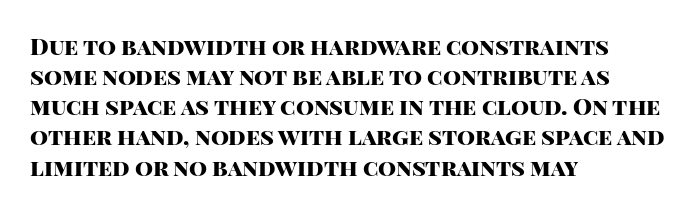
Does extra space separate the letters? No, they use regular spacing. The passage is arranged the way most books set body copy — flush left. Successive baselines arrive at the customary interval. Posture: upright roman. Is the type bold? Yes — the strokes are clearly thick and heavy.
